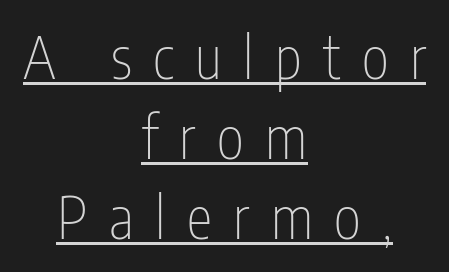
The image shows 58 px thin, condensed sans-serif type, upright; set centered, normal line spacing (1.38x), unusually wide letter spacing (+0.37 em), underlined; low stroke contrast and a medium x-height.
